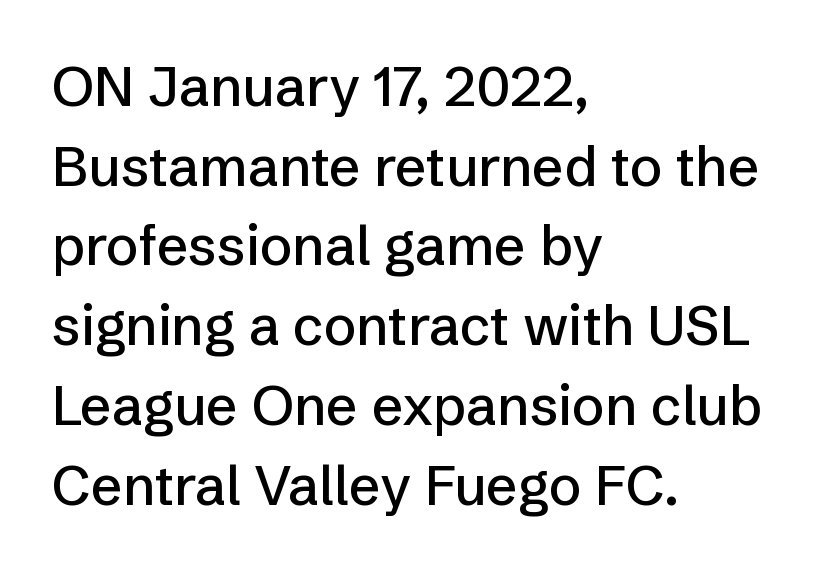
The image shows 55 px sans-serif type, upright; set left-aligned, normal line spacing (1.45x), normal letter spacing, not underlined; low stroke contrast and a medium x-height.
